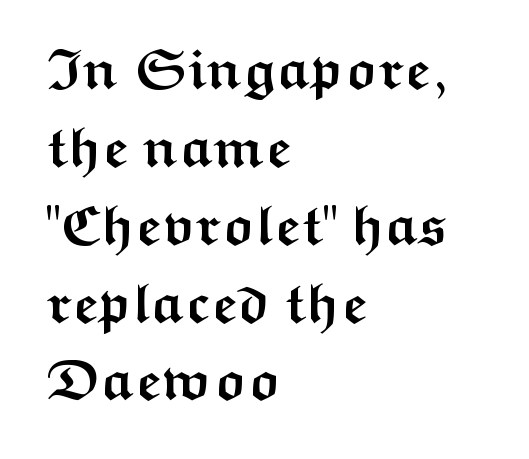
The image shows 56 px semibold, wide sans-serif type, upright; set left-aligned, normal line spacing (1.39x), normal letter spacing, not underlined; medium stroke contrast and a medium x-height.
